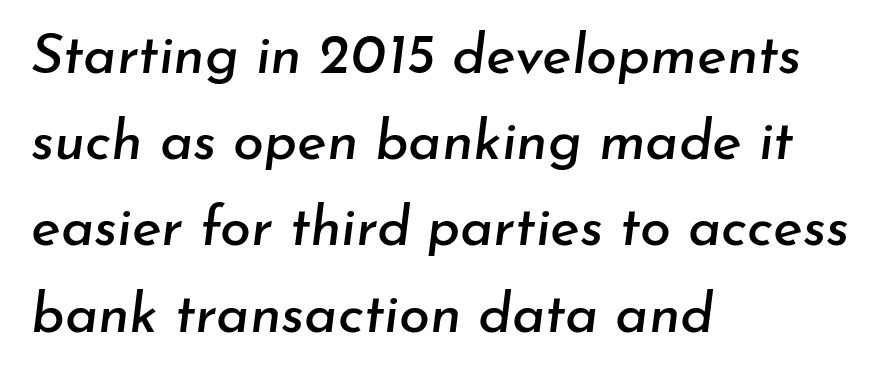
Default kerning and tracking; the words read as compact shapes. These lines sit exactly where default settings would place them. A bare baseline throughout the passage. Alignment: flush left. A typesetter would call this proportional, since set widths differ per character.
